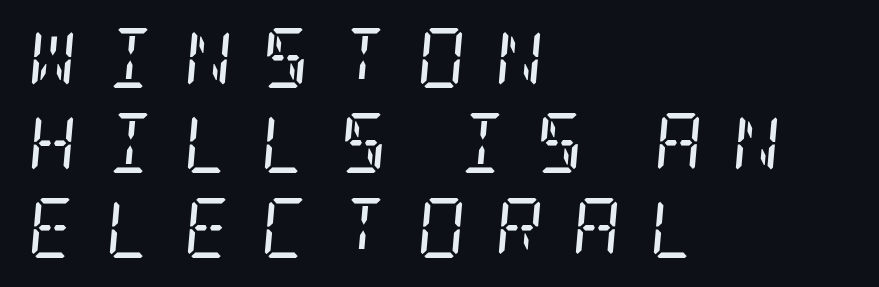
The image shows 60 px regular-weight, condensed serif type, italic (leaning right); set left-aligned, normal line spacing (1.42x), unusually wide letter spacing (+0.48 em), not underlined; low stroke contrast and a large x-height.
